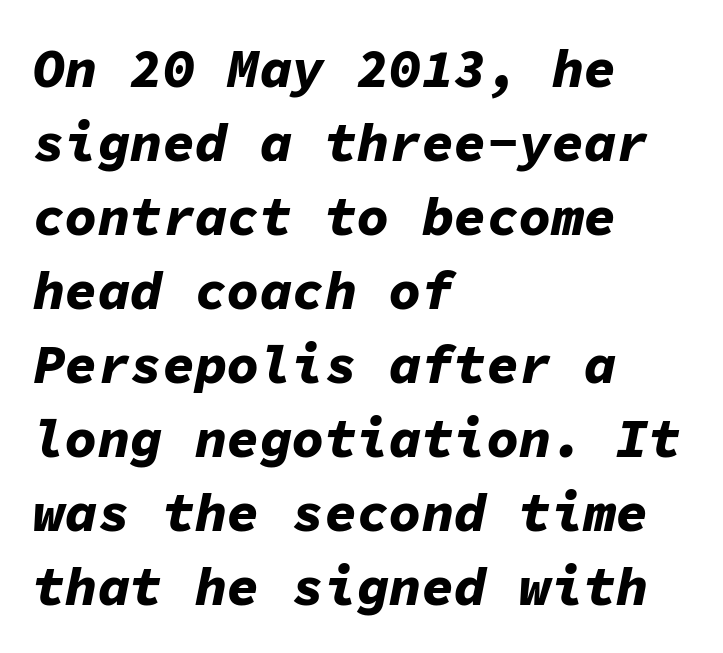
The image shows 54 px bold type, italic (leaning right), monospaced; set left-aligned, normal line spacing (1.37x), normal letter spacing, not underlined; low stroke contrast and a medium x-height.
